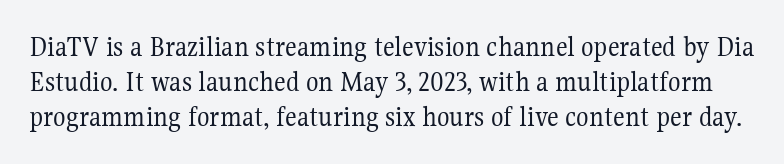
{"serif": "yes", "italic": "no", "bold": "no", "weight": "regular", "width": "normal", "stroke_contrast": "medium", "x_height": "medium", "monospaced": "no", "underline": "no", "line_spacing_ratio": 1.21, "letter_spacing": "normal", "letter_spacing_em": 0.0, "glyph_px": 29}
